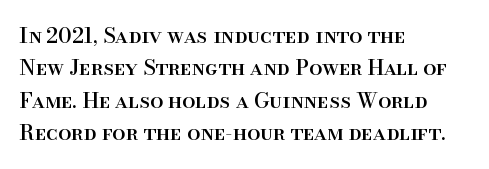
Glyph-to-glyph distance matches everyday printed text. Upright lettering throughout. Notice how descenders clear the ascenders below comfortably — that's standard leading. The strip under each line holds only bare page. Layout note: lines flush left.
